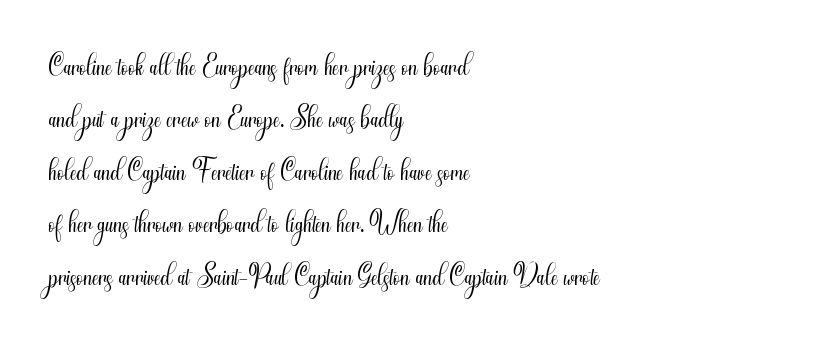
{"serif": "no", "bold": "no", "weight": "light", "width": "condensed", "stroke_contrast": "medium", "x_height": "small", "monospaced": "no", "underline": "no", "align": "left", "line_spacing": "normal", "line_spacing_ratio": 1.31, "letter_spacing": "normal", "letter_spacing_em": 0.0, "glyph_px": 40}
